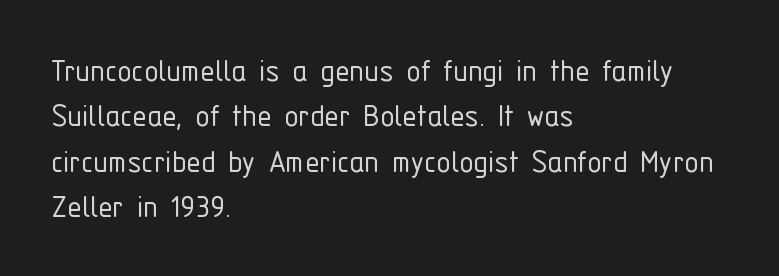
{"serif": "no", "italic": "no", "bold": "no", "weight": "light", "width": "condensed", "stroke_contrast": "low", "x_height": "medium", "monospaced": "no", "underline": "no", "align": "left", "line_spacing": "normal", "line_spacing_ratio": 1.26, "letter_spacing": "normal", "letter_spacing_em": 0.0, "glyph_px": 36}
